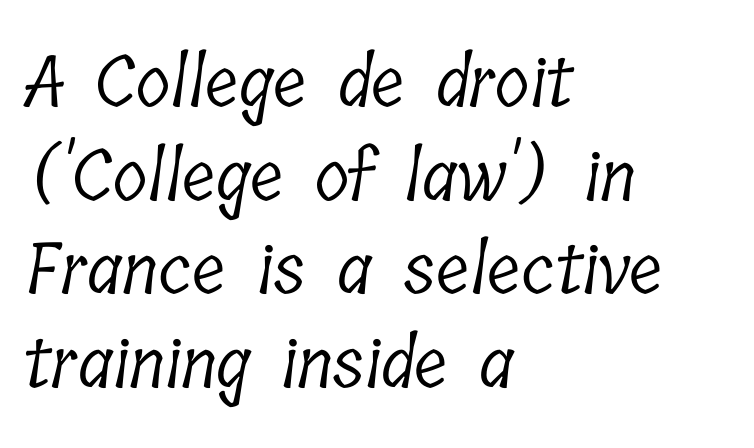
The lines sit at an ordinary, default distance from one another. Stems here are at most as thick as an everyday book face. Here the glyphs are tracked normally, forming tight word shapes. Yep, those are serifs on the letters. Rule under the text: the space is simply empty. A typesetter would call this proportional, since set widths differ per character.
